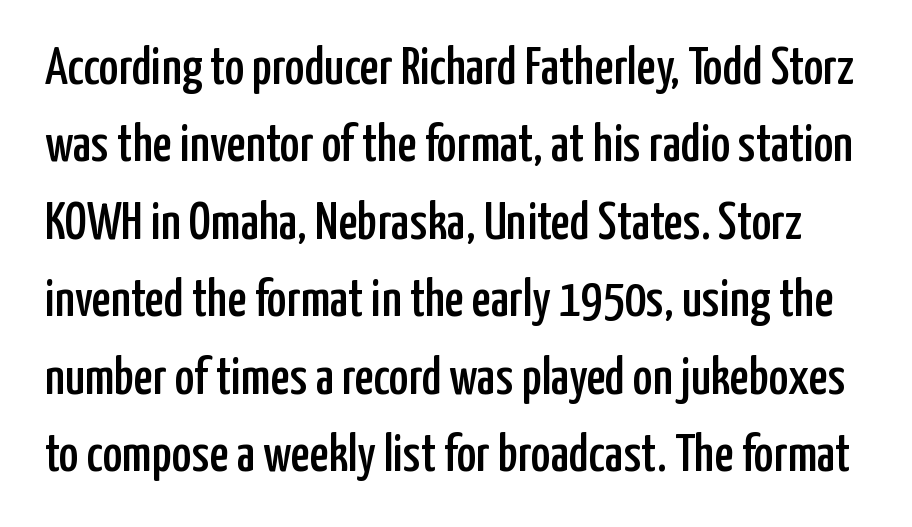
Students, note that the glyphs here touch the page at normal intervals. The passage shown is not underscored anywhere. Each letter keeps its own natural width here, so spacing adapts to shape. The rows are spaced the way most documents space them. The typography opts for an upright posture over an oblique one.
